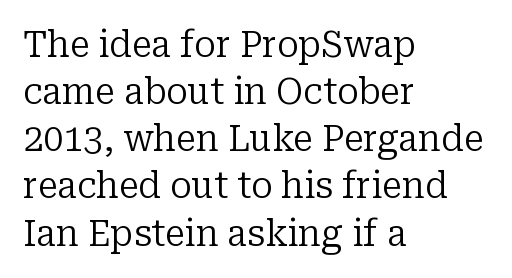
{"serif": "yes", "italic": "no", "bold": "no", "weight": "regular", "width": "normal", "stroke_contrast": "low", "x_height": "medium", "monospaced": "no", "underline": "no", "align": "left", "line_spacing": "normal", "line_spacing_ratio": 1.31, "letter_spacing": "normal", "letter_spacing_em": 0.0, "glyph_px": 36}
